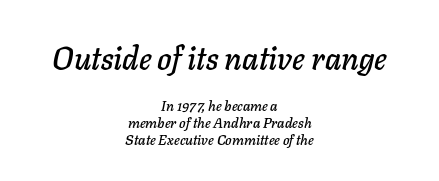
{"italic": "yes", "lean": "right", "slant_degrees": 11, "width": "normal", "stroke_contrast": "low", "x_height": "medium", "monospaced": "no", "underline": "no", "align": "center", "line_spacing_ratio": 1.23, "letter_spacing": "normal", "letter_spacing_em": 0.0, "larger_block": "first", "size_ratio": 2.21, "glyph_px": 31}
